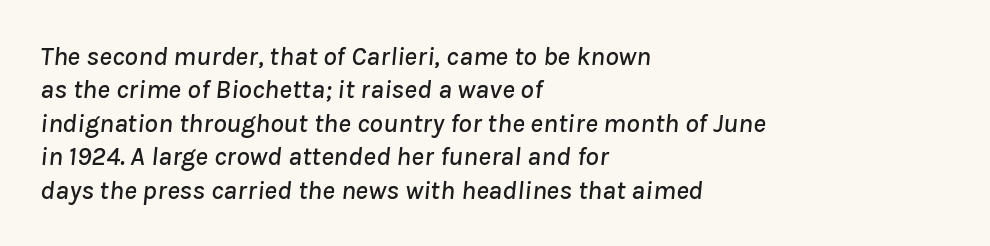
The image shows 27 px text type, italic (leaning right); set left-aligned, line spacing 1.24x, normal letter spacing, not underlined.
